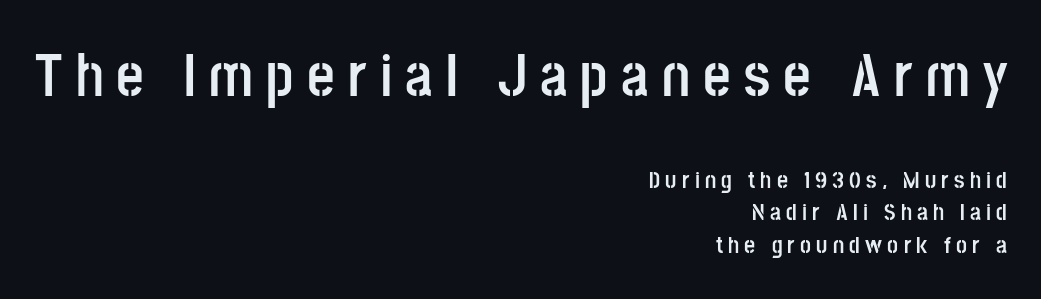
Q: Is the text bold? A: Yes.
Q: Is the text italic (slanted)? A: No, it is upright.
Q: Is the typeface a serif or a sans-serif typeface? A: Sans-serif.
Q: Is the text underlined? A: No.
Q: How is the paragraph aligned? A: Right-aligned.
Q: Is the spacing between letters normal or unusually wide? A: Unusually wide.
Q: Is the spacing between lines tight, normal or loose? A: Normal.
Q: Which block of text is set in a larger size, the first (top) or the second (bottom)? A: The first (top) one.
Q: Width (condensed, normal, or wide)? A: Condensed.
Q: Stroke contrast? A: Low.
Q: x-height? A: Large.
Q: Monospaced? A: No.
